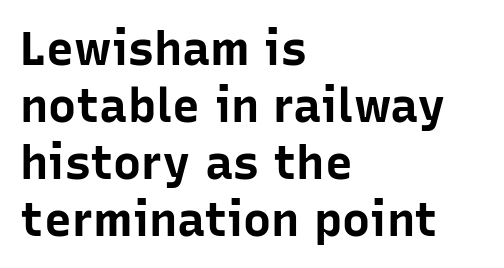
The image shows 47 px bold sans-serif type, upright; set left-aligned, line spacing 1.21x, normal letter spacing, not underlined; low stroke contrast and a medium x-height.
